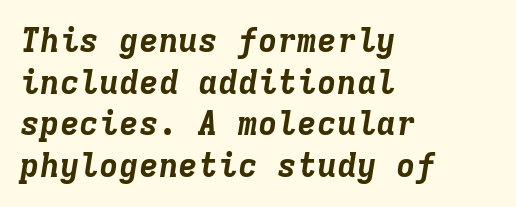
This sample has the even, mechanical cadence of fixed-width lettering. These lines carry a lot of weight — the face is fully bold. The leading is moderate, giving the passage an even texture. A student would call this left alignment; a typographer would say flush left, rag right.
